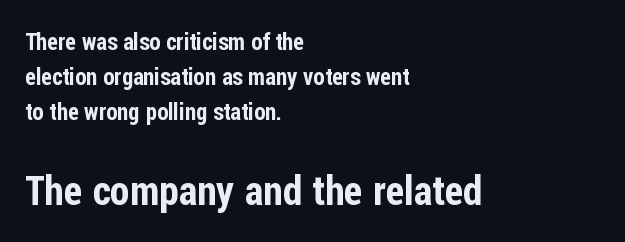
{"serif": "no", "italic": "no", "width": "condensed", "stroke_contrast": "low", "x_height": "medium", "monospaced": "no", "underline": "no", "align": "left", "line_spacing": "normal", "line_spacing_ratio": 1.52, "letter_spacing": "normal", "letter_spacing_em": 0.0, "larger_block": "second", "size_ratio": 1.74, "glyph_px": 40}
